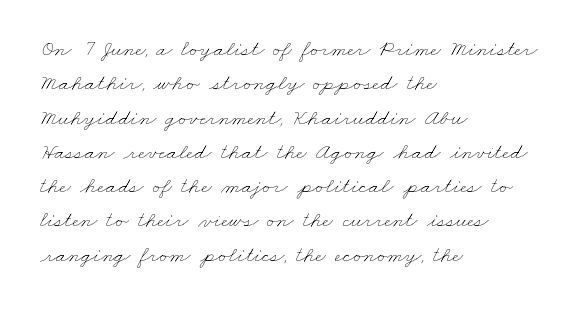
The image shows 23 px text type; set left-aligned, normal line spacing (1.49x), normal letter spacing, not underlined.
